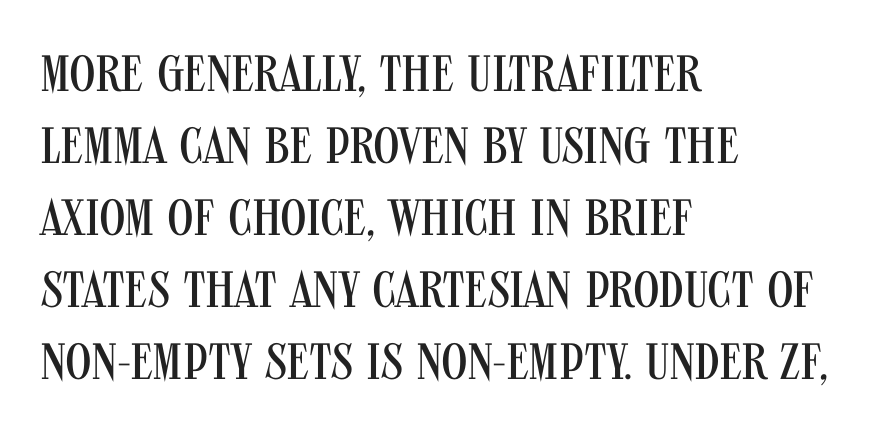
Q: Is the text bold? A: No.
Q: Is the text italic (slanted)? A: No, it is upright.
Q: Is the typeface a serif or a sans-serif typeface? A: Sans-serif.
Q: Is the text underlined? A: No.
Q: How is the paragraph aligned? A: Left-aligned.
Q: Is the spacing between letters normal or unusually wide? A: Normal.
Q: Is the spacing between lines tight, normal or loose? A: Normal.
Q: Width (condensed, normal, or wide)? A: Condensed.
Q: Stroke contrast? A: Medium.
Q: x-height? A: Large.
Q: Monospaced? A: No.
